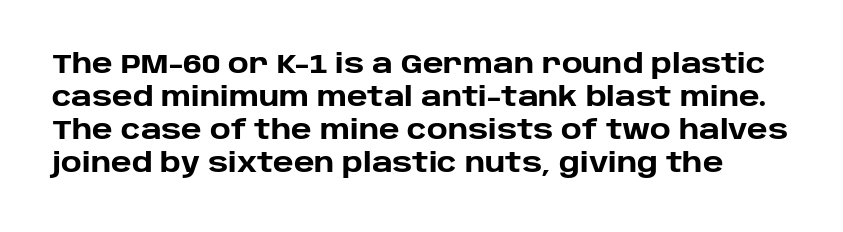
The image shows 26 px bold type, upright; set normal line spacing (1.27x), normal letter spacing, not underlined.
